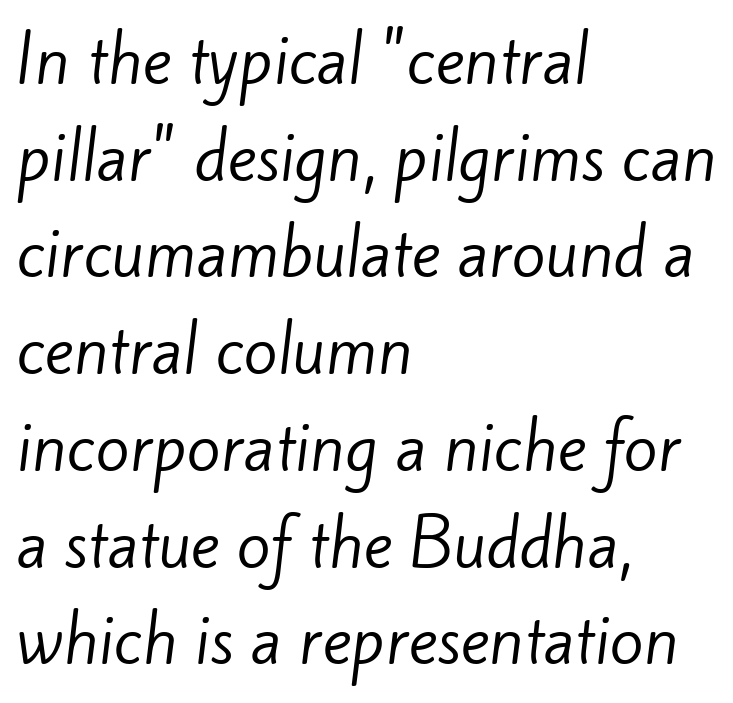
{"serif": "no", "bold": "no", "weight": "regular", "width": "normal", "stroke_contrast": "low", "x_height": "small", "monospaced": "no", "underline": "no", "align": "left", "line_spacing": "normal", "line_spacing_ratio": 1.56, "letter_spacing": "normal", "letter_spacing_em": 0.0, "glyph_px": 62}
